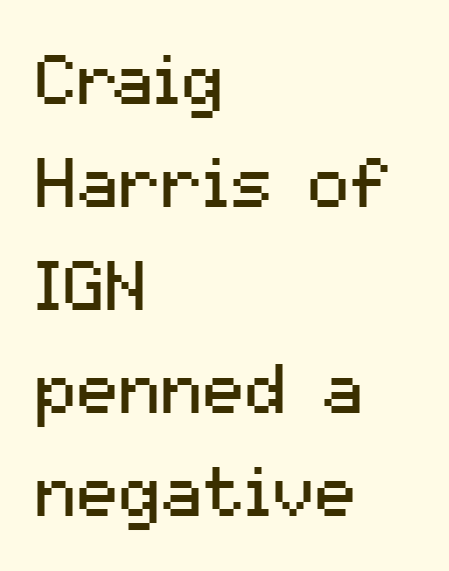
Q: Is the text bold? A: No.
Q: Is the text italic (slanted)? A: No, it is upright.
Q: Is the typeface a serif or a sans-serif typeface? A: Sans-serif.
Q: Is the text underlined? A: No.
Q: How is the paragraph aligned? A: Left-aligned.
Q: Is the spacing between letters normal or unusually wide? A: Normal.
Q: Is the spacing between lines tight, normal or loose? A: Normal.
Q: Width (condensed, normal, or wide)? A: Normal.
Q: Stroke contrast? A: Medium.
Q: x-height? A: Medium.
Q: Monospaced? A: No.
